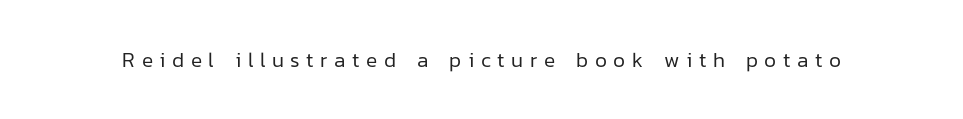
The image shows 21 px text type, upright; set unusually wide letter spacing (+0.31 em), not underlined.
